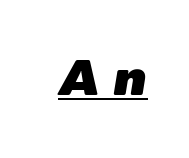
The image shows 51 px text type, italic (leaning right); set unusually wide letter spacing (+0.27 em), underlined; low stroke contrast and a medium x-height.
